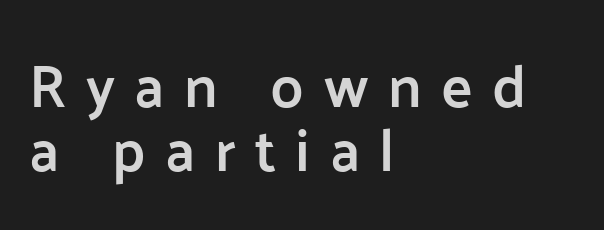
Q: Is the text bold? A: Semi-bold.
Q: Is the text italic (slanted)? A: No, it is upright.
Q: Is the typeface a serif or a sans-serif typeface? A: Sans-serif.
Q: Is the text underlined? A: No.
Q: How is the paragraph aligned? A: Left-aligned.
Q: Is the spacing between letters normal or unusually wide? A: Unusually wide.
Q: Is the spacing between lines tight, normal or loose? A: Tight.
Q: Width (condensed, normal, or wide)? A: Normal.
Q: Stroke contrast? A: Low.
Q: x-height? A: Medium.
Q: Monospaced? A: No.
